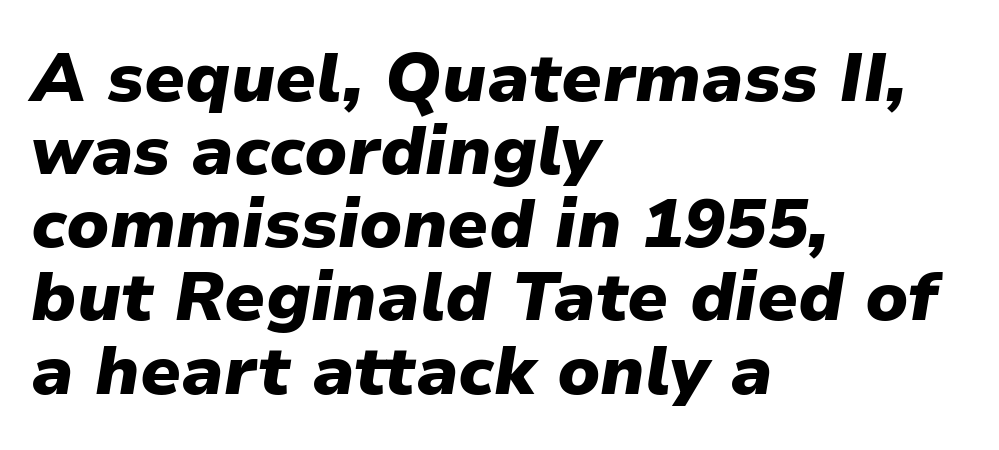
{"italic": "yes", "lean": "right", "slant_degrees": 9, "bold": "yes", "weight": "heavy", "width": "normal", "stroke_contrast": "low", "x_height": "medium", "monospaced": "no", "underline": "no", "align": "left", "line_spacing": "tight", "line_spacing_ratio": 1.06, "letter_spacing": "normal", "letter_spacing_em": 0.0, "glyph_px": 69}
